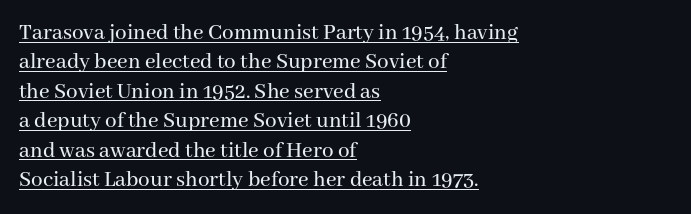
Q: Is the text italic (slanted)? A: No, it is upright.
Q: Is the text underlined? A: Yes.
Q: How is the paragraph aligned? A: Left-aligned.
Q: Is the spacing between letters normal or unusually wide? A: Normal.
Q: Is the spacing between lines tight, normal or loose? A: Normal.
